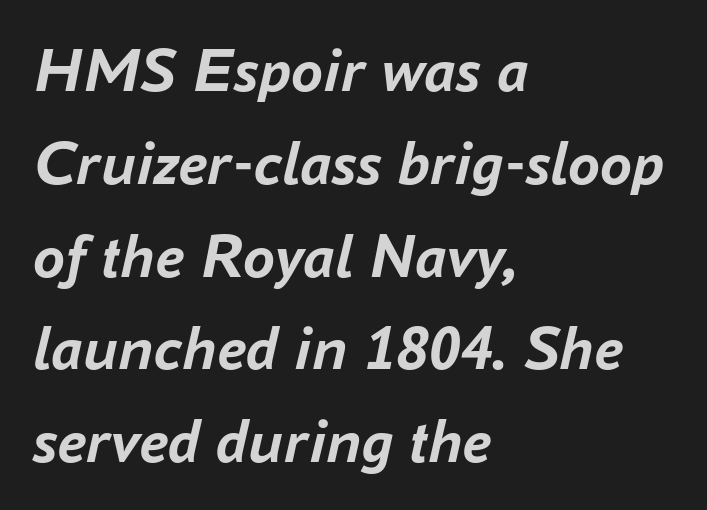
Q: Is the text bold? A: Yes.
Q: Is the text italic (slanted)? A: Yes, it leans right by about 16 degrees.
Q: Is the text underlined? A: No.
Q: How is the paragraph aligned? A: Left-aligned.
Q: Is the spacing between letters normal or unusually wide? A: Normal.
Q: Is the spacing between lines tight, normal or loose? A: Normal.
Q: Width (condensed, normal, or wide)? A: Normal.
Q: Stroke contrast? A: Low.
Q: x-height? A: Medium.
Q: Monospaced? A: No.
